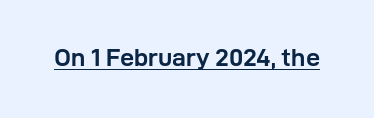
The image shows 25 px bold type, upright; set normal letter spacing, underlined.
